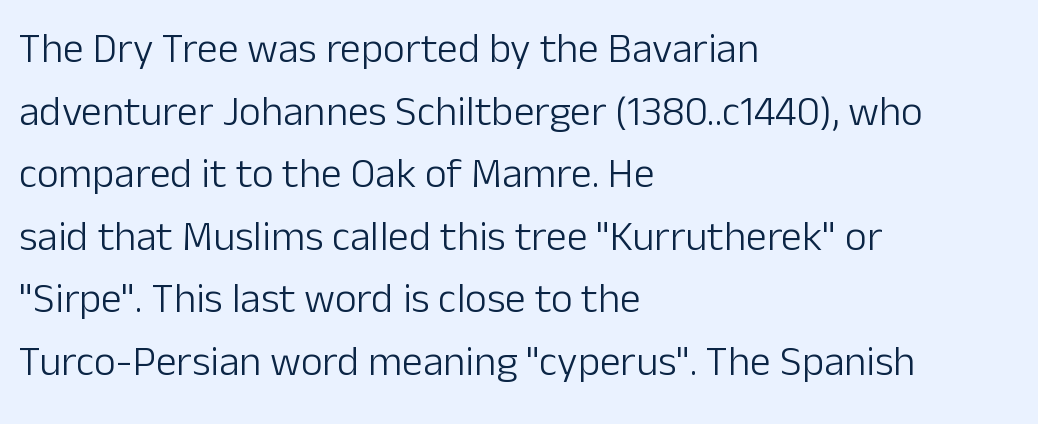
Q: Is the text bold? A: No.
Q: Is the text italic (slanted)? A: No, it is upright.
Q: Is the typeface a serif or a sans-serif typeface? A: Sans-serif.
Q: Is the text underlined? A: No.
Q: How is the paragraph aligned? A: Left-aligned.
Q: Is the spacing between letters normal or unusually wide? A: Normal.
Q: Is the spacing between lines tight, normal or loose? A: Normal.
Q: Width (condensed, normal, or wide)? A: Normal.
Q: Stroke contrast? A: Low.
Q: x-height? A: Medium.
Q: Monospaced? A: No.
